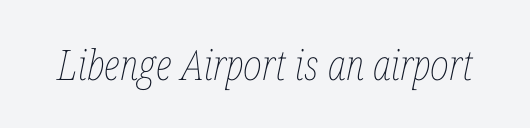
{"italic": "yes", "lean": "right", "slant_degrees": 12, "bold": "no", "weight": "thin", "width": "condensed", "stroke_contrast": "low", "x_height": "medium", "monospaced": "no", "underline": "no", "letter_spacing": "normal", "letter_spacing_em": 0.0, "glyph_px": 42}
